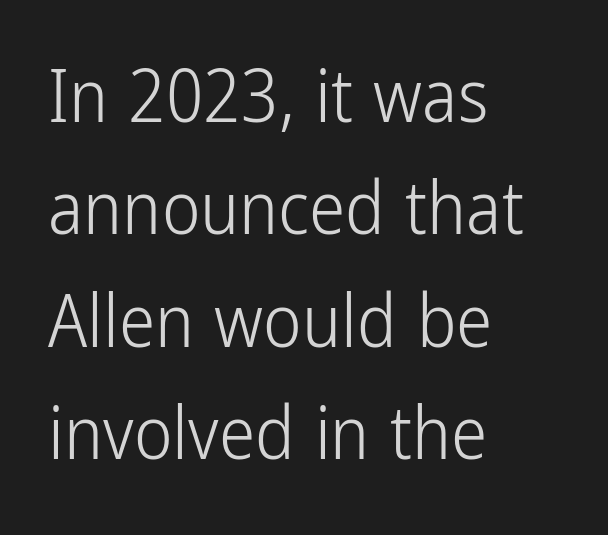
The designer left line spacing at the default. A classic flush-left, rag-right setting is used for this passage. The typeface chosen for these lines omits serifs. The foot of each line stays bare and open. This sample has the flowing, uneven cadence of proportional lettering.
